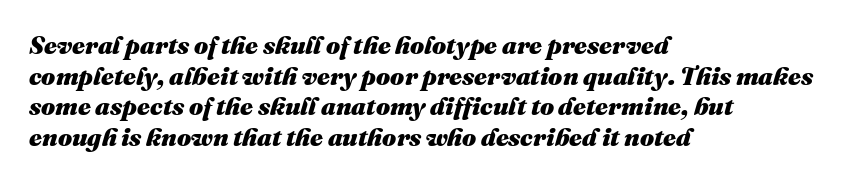
Q: Is the text bold? A: Yes.
Q: Is the text italic (slanted)? A: Yes, it leans right by about 16 degrees.
Q: Is the text underlined? A: No.
Q: How is the paragraph aligned? A: Left-aligned.
Q: Is the spacing between letters normal or unusually wide? A: Normal.
